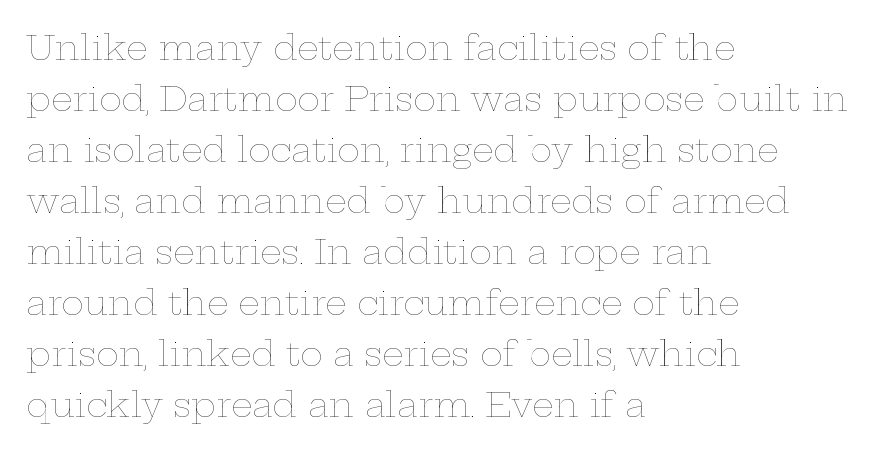
The image shows 34 px thin, wide type, upright; set left-aligned, normal line spacing (1.5x), normal letter spacing, not underlined; low stroke contrast and a medium x-height.
